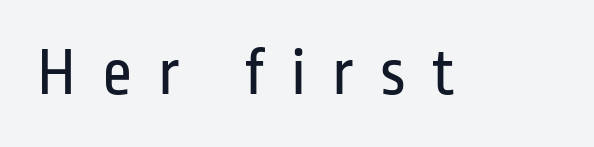
Q: Is the text bold? A: No.
Q: Is the text italic (slanted)? A: No, it is upright.
Q: Is the typeface a serif or a sans-serif typeface? A: Sans-serif.
Q: Is the text underlined? A: No.
Q: Is the spacing between letters normal or unusually wide? A: Unusually wide.
Q: Width (condensed, normal, or wide)? A: Condensed.
Q: Stroke contrast? A: Low.
Q: x-height? A: Medium.
Q: Monospaced? A: No.
